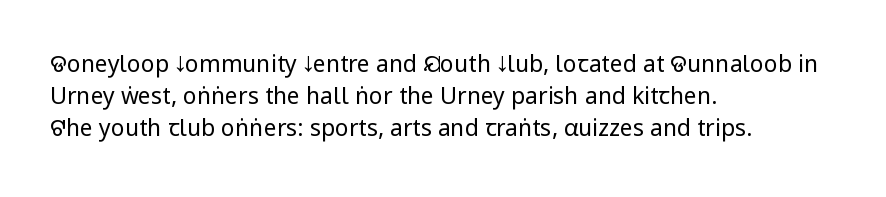
{"italic": "no", "bold": "no", "underline": "no", "align": "left", "line_spacing": "normal", "line_spacing_ratio": 1.4, "letter_spacing": "normal", "letter_spacing_em": 0.0, "glyph_px": 23}
